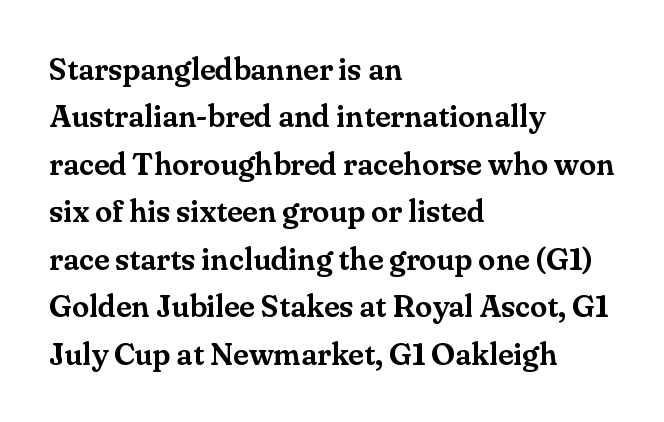
The image shows 31 px serif type, upright; set left-aligned, normal line spacing (1.53x), normal letter spacing, not underlined; medium stroke contrast and a small x-height.
